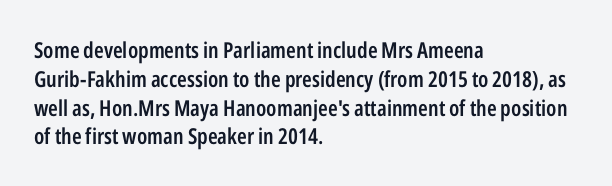
{"italic": "no", "bold": "semi", "underline": "no", "align": "left", "line_spacing": "normal", "line_spacing_ratio": 1.31, "letter_spacing": "normal", "letter_spacing_em": 0.0, "glyph_px": 22}
